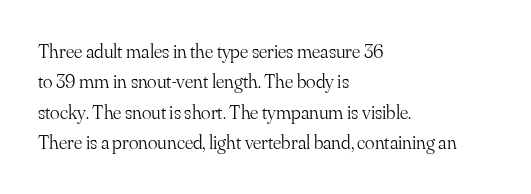
The typesetting does not lean heavy: it is not bold. Words appear dense and cohesive because spacing is normal. Every character sits straight up, as roman type does. What's the leading like? Ordinary, nothing unusual. Glance below the letters and you will spot only blank space.
